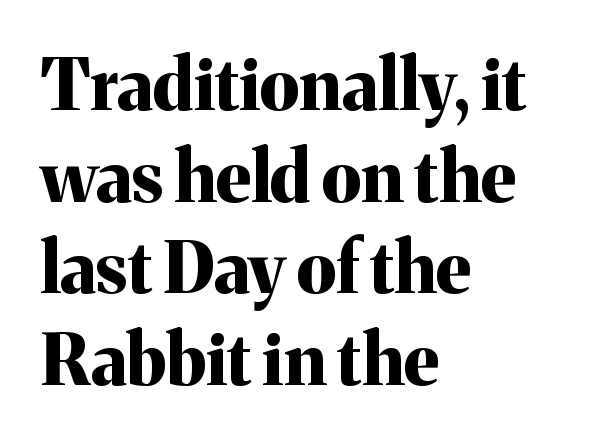
{"serif": "yes", "italic": "no", "bold": "yes", "weight": "bold", "width": "normal", "stroke_contrast": "medium", "x_height": "medium", "monospaced": "no", "underline": "no", "align": "left", "line_spacing": "normal", "line_spacing_ratio": 1.29, "letter_spacing": "normal", "letter_spacing_em": 0.0, "glyph_px": 71}
